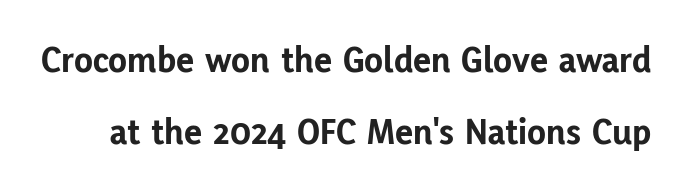
Q: Is the text bold? A: Yes.
Q: Is the text italic (slanted)? A: No, it is upright.
Q: Is the typeface a serif or a sans-serif typeface? A: Sans-serif.
Q: Is the text underlined? A: No.
Q: Is the spacing between letters normal or unusually wide? A: Normal.
Q: Width (condensed, normal, or wide)? A: Normal.
Q: Stroke contrast? A: Low.
Q: x-height? A: Medium.
Q: Monospaced? A: No.
